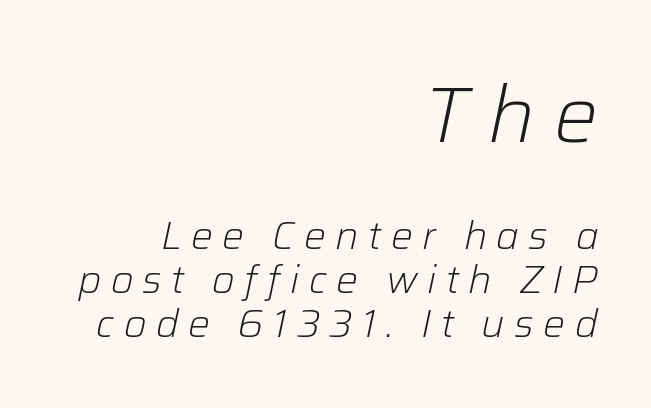
{"italic": "yes", "lean": "right", "slant_degrees": 12, "bold": "no", "weight": "light", "width": "normal", "stroke_contrast": "low", "x_height": "medium", "monospaced": "no", "underline": "no", "align": "right", "line_spacing": "tight", "line_spacing_ratio": 1.13, "letter_spacing": "wide", "letter_spacing_em": 0.24, "larger_block": "first", "size_ratio": 2.0, "glyph_px": 78}
